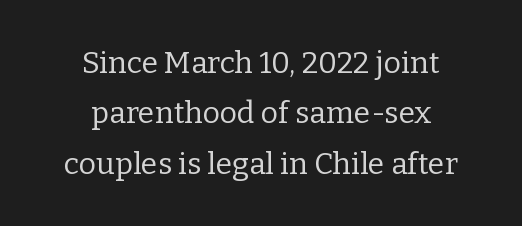
The image shows 30 px regular-weight serif type, upright; set centered, normal line spacing (1.68x), normal letter spacing, not underlined; low stroke contrast and a medium x-height.
